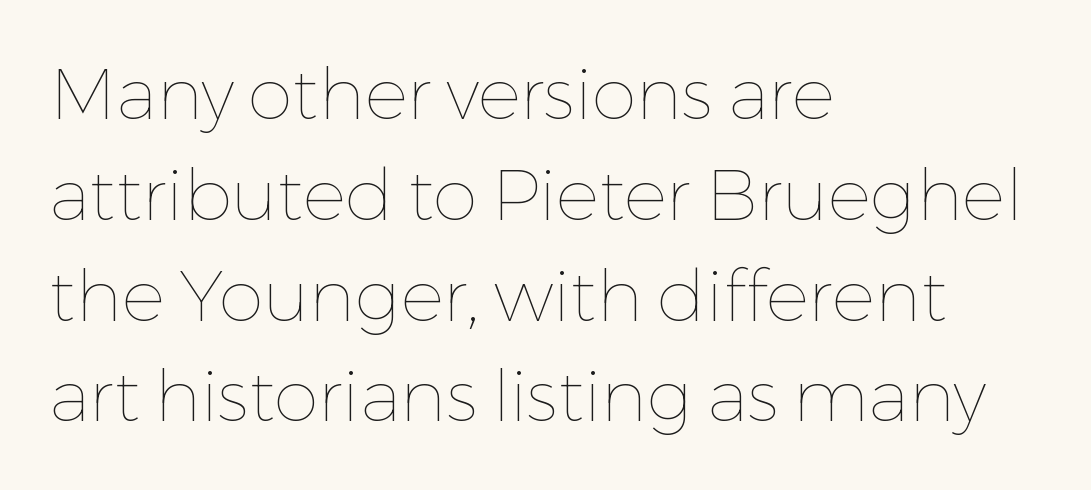
Q: Is the text bold? A: No.
Q: Is the text italic (slanted)? A: No, it is upright.
Q: Is the text underlined? A: No.
Q: How is the paragraph aligned? A: Left-aligned.
Q: Is the spacing between letters normal or unusually wide? A: Normal.
Q: Is the spacing between lines tight, normal or loose? A: Normal.
Q: Width (condensed, normal, or wide)? A: Normal.
Q: Stroke contrast? A: Low.
Q: x-height? A: Medium.
Q: Monospaced? A: No.
